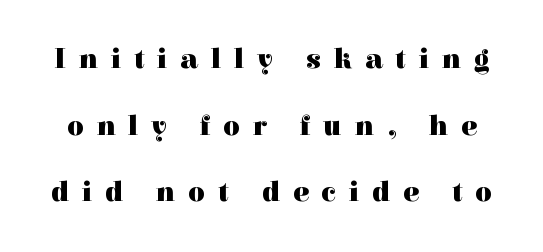
The image shows 29 px heavy serif type, upright; set loose line spacing (2.3x), unusually wide letter spacing (+0.45 em), not underlined; a medium x-height.
